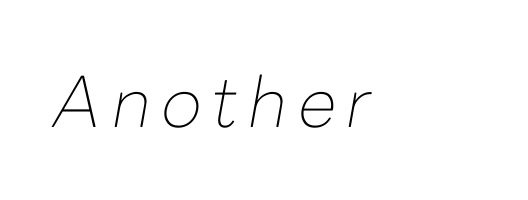
Q: Is the text bold? A: No.
Q: Is the text italic (slanted)? A: Yes, it leans right by about 10 degrees.
Q: Is the text underlined? A: No.
Q: Width (condensed, normal, or wide)? A: Normal.
Q: Stroke contrast? A: Low.
Q: x-height? A: Medium.
Q: Monospaced? A: No.
